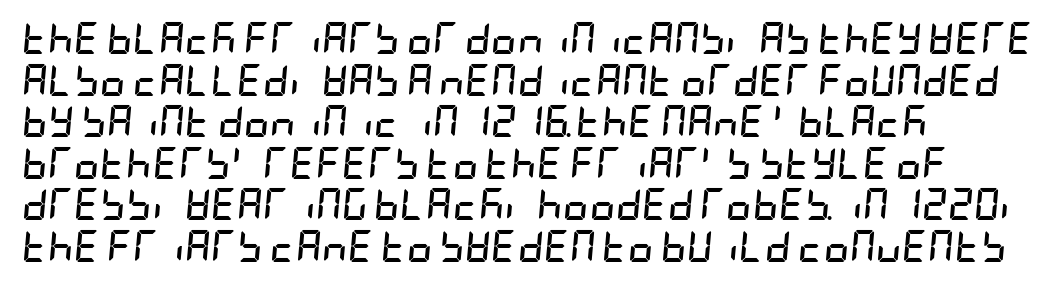
Q: Is the text bold? A: Yes.
Q: Is the text italic (slanted)? A: Yes, it leans right by about 5 degrees.
Q: Is the text underlined? A: No.
Q: How is the paragraph aligned? A: Left-aligned.
Q: Is the spacing between letters normal or unusually wide? A: Normal.
Q: Is the spacing between lines tight, normal or loose? A: Normal.
Q: Width (condensed, normal, or wide)? A: Condensed.
Q: Stroke contrast? A: Low.
Q: x-height? A: Large.
